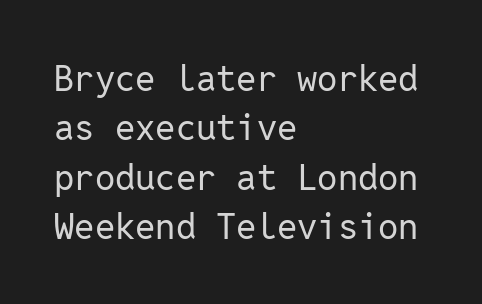
The image shows 36 px regular-weight sans-serif type, upright, monospaced; set left-aligned, normal line spacing (1.37x), normal letter spacing, not underlined; low stroke contrast and a medium x-height.
